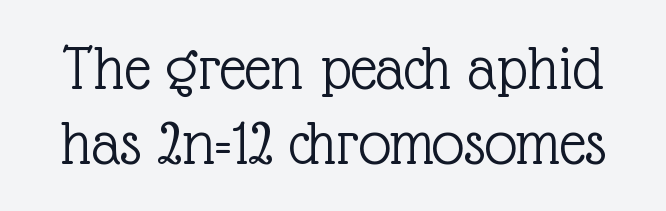
Q: Is the text bold? A: No.
Q: Is the text italic (slanted)? A: No, it is upright.
Q: Is the typeface a serif or a sans-serif typeface? A: Serif.
Q: Is the text underlined? A: No.
Q: Is the spacing between letters normal or unusually wide? A: Normal.
Q: Is the spacing between lines tight, normal or loose? A: Tight.
Q: Width (condensed, normal, or wide)? A: Normal.
Q: x-height? A: Medium.
Q: Monospaced? A: No.
